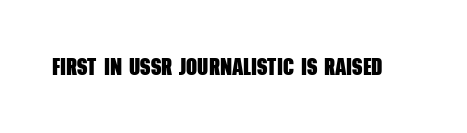
Standard letterfit; no display-style spreading of the glyphs. What weight is shown? A full bold with thick strokes. Has an underline been added? It has not.
